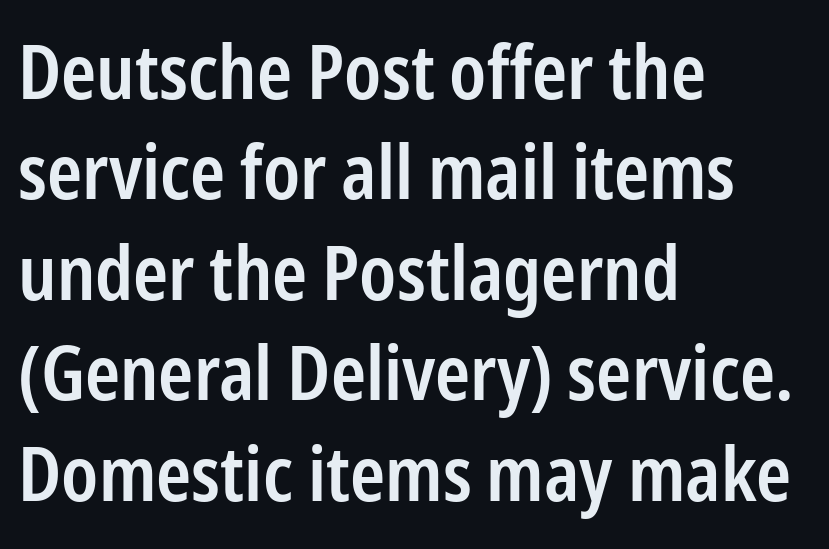
Q: Is the text bold? A: Semi-bold.
Q: Is the text italic (slanted)? A: No, it is upright.
Q: Is the typeface a serif or a sans-serif typeface? A: Sans-serif.
Q: Is the text underlined? A: No.
Q: How is the paragraph aligned? A: Left-aligned.
Q: Is the spacing between letters normal or unusually wide? A: Normal.
Q: Is the spacing between lines tight, normal or loose? A: Normal.
Q: Width (condensed, normal, or wide)? A: Condensed.
Q: Stroke contrast? A: Low.
Q: x-height? A: Medium.
Q: Monospaced? A: No.
